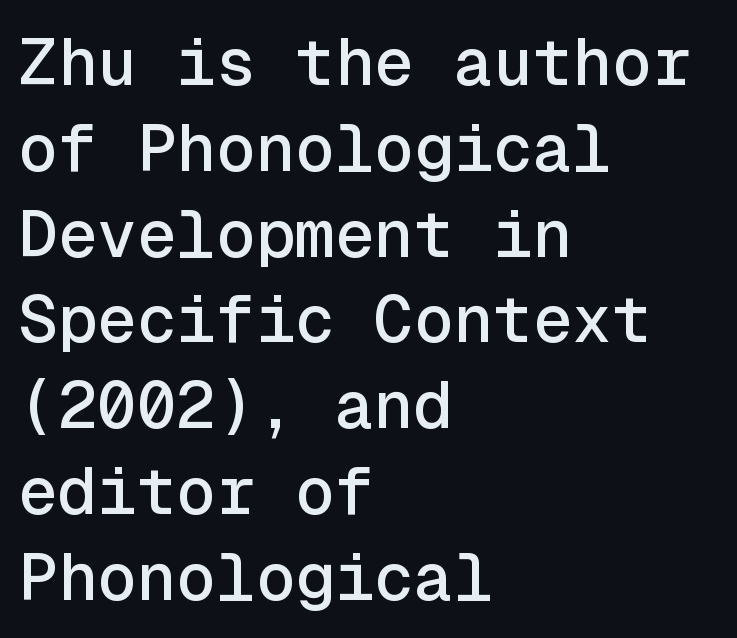
{"serif": "no", "italic": "no", "width": "normal", "x_height": "medium", "monospaced": "yes", "underline": "no", "align": "left", "line_spacing": "normal", "line_spacing_ratio": 1.3, "letter_spacing": "normal", "letter_spacing_em": 0.0, "glyph_px": 66}
